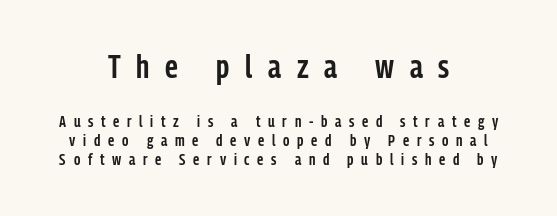
No feet cap the strokes, marking this as sans-serif type. Two sizes are in play, and the larger belongs to the first block. Does the lettering tilt? It doesn't — this is upright. Is this a fixed-width face? No — the glyphs have proportional, varying widths. Each word looks stretched out because of the extra space between its letters.
